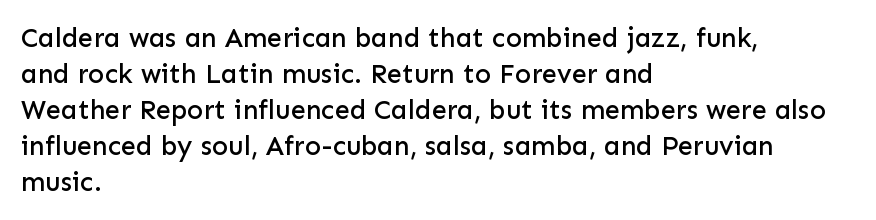
Vertically, the passage feels balanced, rows spaced as you'd expect. The face used here is rendered with its standard letterfit. The words here are not underlined. Posture: straight, roman, zero tilt.
